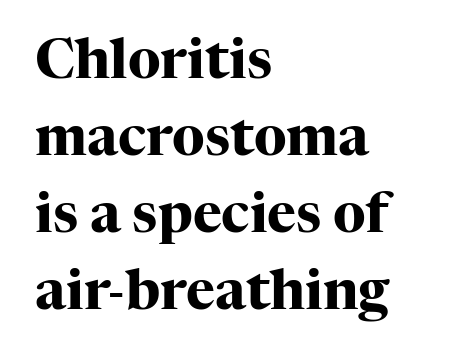
Q: Is the text bold? A: Yes.
Q: Is the text italic (slanted)? A: No, it is upright.
Q: Is the typeface a serif or a sans-serif typeface? A: Serif.
Q: Is the text underlined? A: No.
Q: How is the paragraph aligned? A: Left-aligned.
Q: Is the spacing between letters normal or unusually wide? A: Normal.
Q: Is the spacing between lines tight, normal or loose? A: Normal.
Q: Width (condensed, normal, or wide)? A: Normal.
Q: Stroke contrast? A: High.
Q: x-height? A: Medium.
Q: Monospaced? A: No.
